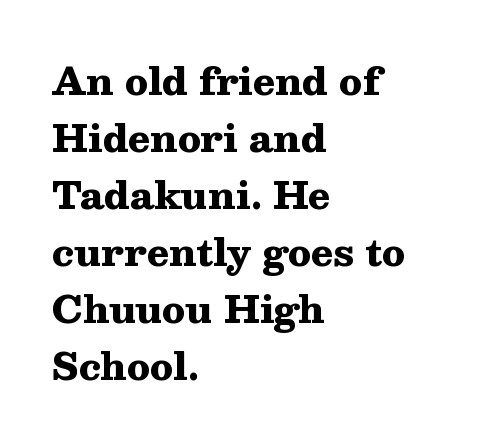
The image shows 37 px heavy, wide serif type, upright; set left-aligned, normal line spacing (1.54x), normal letter spacing, not underlined; medium stroke contrast and a medium x-height.
